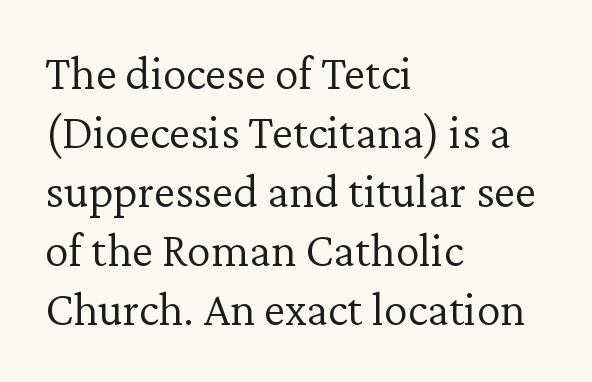
Q: Is the text bold? A: No.
Q: Is the text italic (slanted)? A: No, it is upright.
Q: Is the typeface a serif or a sans-serif typeface? A: Serif.
Q: Is the text underlined? A: No.
Q: How is the paragraph aligned? A: Left-aligned.
Q: Is the spacing between letters normal or unusually wide? A: Normal.
Q: Width (condensed, normal, or wide)? A: Normal.
Q: Stroke contrast? A: Low.
Q: x-height? A: Medium.
Q: Monospaced? A: No.
